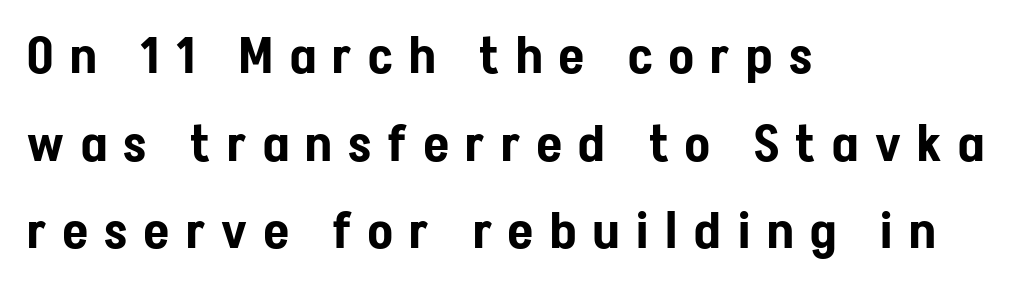
Q: Is the text italic (slanted)? A: No, it is upright.
Q: Is the typeface a serif or a sans-serif typeface? A: Sans-serif.
Q: Is the text underlined? A: No.
Q: How is the paragraph aligned? A: Left-aligned.
Q: Is the spacing between letters normal or unusually wide? A: Unusually wide.
Q: Width (condensed, normal, or wide)? A: Condensed.
Q: Stroke contrast? A: Low.
Q: x-height? A: Medium.
Q: Monospaced? A: No.
